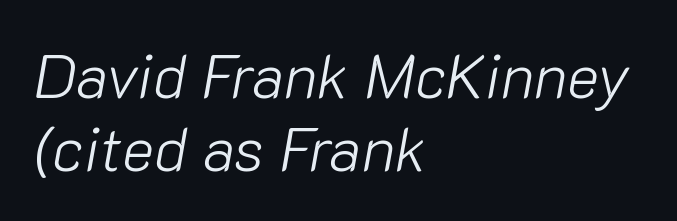
Letters have the restrained weight of plain body copy at most. This sample has the flowing, uneven cadence of proportional lettering. The foot of each line stays bare and open. Observe the lean: these are italic letterforms. Horizontal alignment here is leftward, the default for most running prose.
